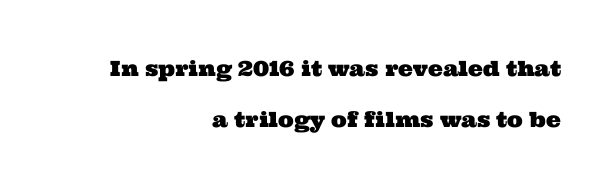
The letterforms sit shoulder to shoulder at normal distance. The glyphs are unaccompanied by any horizontal stroke below them. Rows of type keep a wide berth in the vertical direction. Typeset ragged left — the right edge is the straight one.
